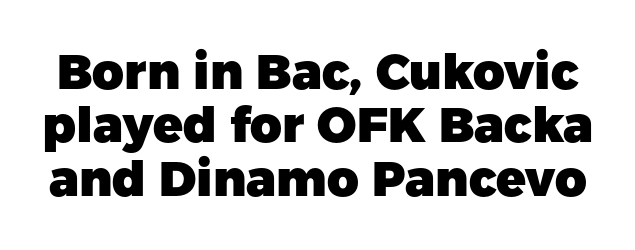
The image shows 49 px heavy sans-serif type, upright; set tight line spacing (1.09x), normal letter spacing, not underlined; low stroke contrast and a medium x-height.
